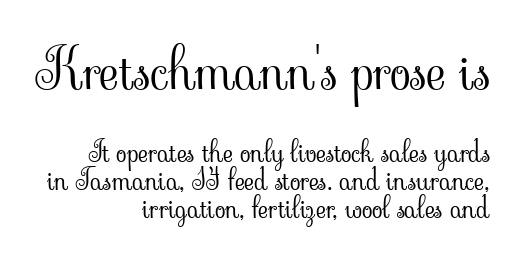
Of the two passages, the one on top uses the larger point size. The text was rendered using a seriffed face with decorative stroke endings. In terms of leading, this rendering errs on the cramped side. Each letter keeps its own natural width here, so spacing adapts to shape. Ordinary non-slanted type is in use.
